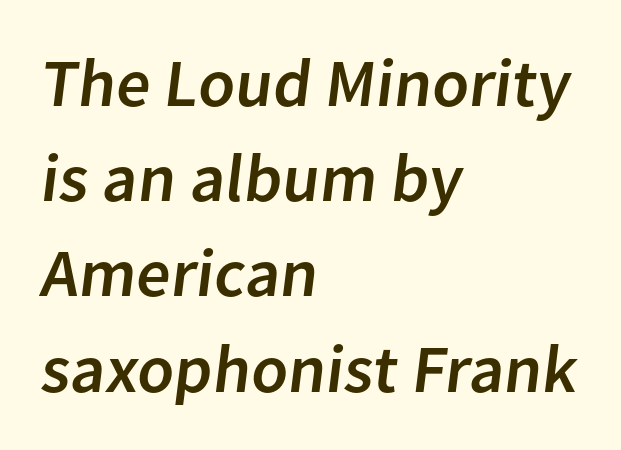
Q: Is the typeface a serif or a sans-serif typeface? A: Sans-serif.
Q: Is the text underlined? A: No.
Q: How is the paragraph aligned? A: Left-aligned.
Q: Is the spacing between letters normal or unusually wide? A: Normal.
Q: Is the spacing between lines tight, normal or loose? A: Normal.
Q: Width (condensed, normal, or wide)? A: Normal.
Q: Stroke contrast? A: Low.
Q: x-height? A: Medium.
Q: Monospaced? A: No.
